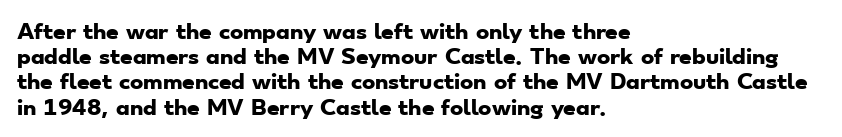
The image shows 20 px bold type; set left-aligned, normal line spacing (1.26x), normal letter spacing, not underlined.
